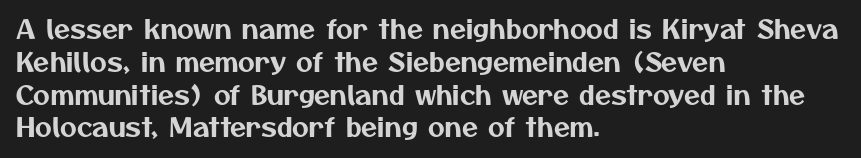
The image shows 26 px text type; set left-aligned, normal line spacing (1.26x), normal letter spacing, not underlined.
